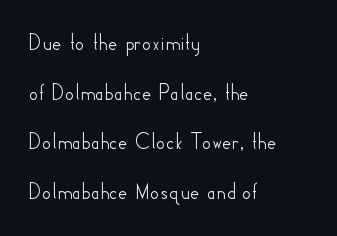
The image shows 23 px text type, upright; set left-aligned, loose line spacing (2.16x), normal letter spacing, not underlined.
